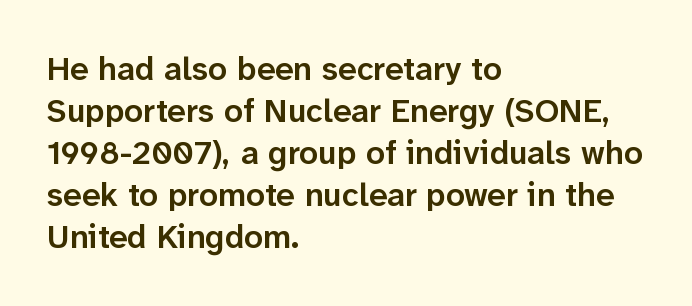
Q: Is the text bold? A: Semi-bold.
Q: Is the text italic (slanted)? A: No, it is upright.
Q: Is the typeface a serif or a sans-serif typeface? A: Sans-serif.
Q: Is the text underlined? A: No.
Q: How is the paragraph aligned? A: Left-aligned.
Q: Is the spacing between letters normal or unusually wide? A: Normal.
Q: Is the spacing between lines tight, normal or loose? A: Normal.
Q: Width (condensed, normal, or wide)? A: Normal.
Q: Stroke contrast? A: Low.
Q: x-height? A: Medium.
Q: Monospaced? A: No.
